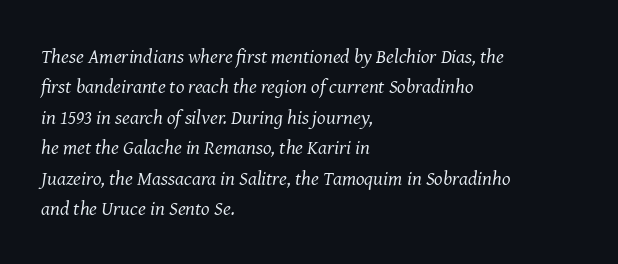
The image shows 20 px text type, italic (leaning right); set left-aligned, normal line spacing (1.52x), normal letter spacing, not underlined.
